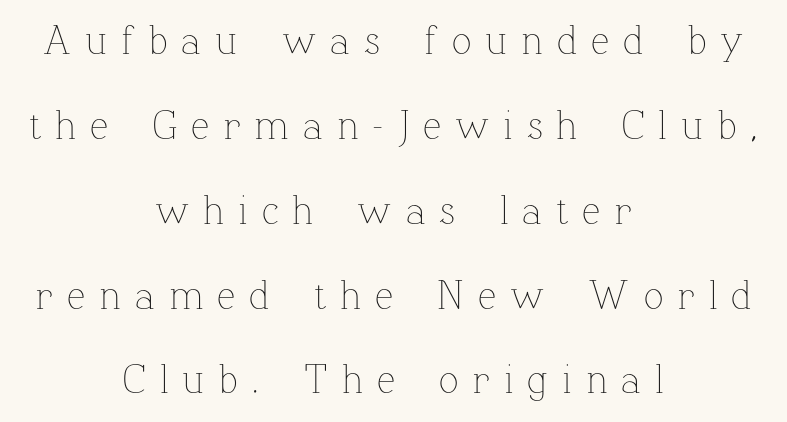
The image shows 41 px thin type, upright; set centered, loose line spacing (2.07x), unusually wide letter spacing (+0.34 em), not underlined; low stroke contrast and a medium x-height.
